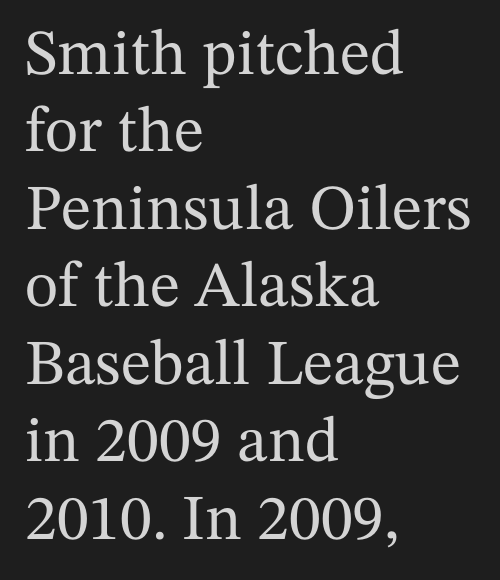
Default kerning and tracking; the words read as compact shapes. The rendering uses natural spacing where letterforms have individual widths. The space directly below the letters is spotless. The text was rendered using a seriffed face with decorative stroke endings.
